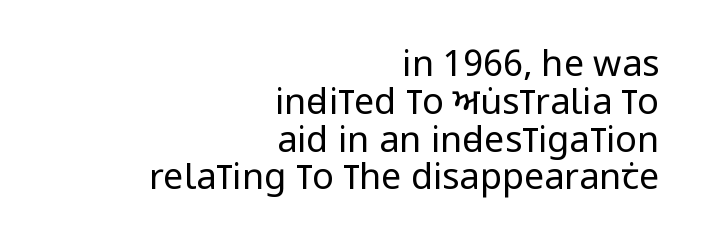
Q: Is the text bold? A: No.
Q: Is the text italic (slanted)? A: No, it is upright.
Q: Is the typeface a serif or a sans-serif typeface? A: Sans-serif.
Q: Is the text underlined? A: No.
Q: How is the paragraph aligned? A: Right-aligned.
Q: Is the spacing between letters normal or unusually wide? A: Normal.
Q: Is the spacing between lines tight, normal or loose? A: Tight.
Q: Width (condensed, normal, or wide)? A: Condensed.
Q: Stroke contrast? A: Low.
Q: x-height? A: Large.
Q: Monospaced? A: No.
